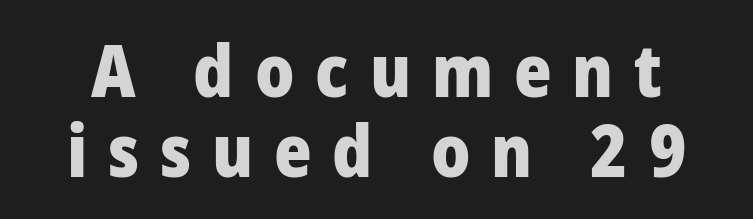
The image shows 72 px heavy sans-serif type, upright; set tight line spacing (1.11x), unusually wide letter spacing (+0.29 em), not underlined; low stroke contrast and a medium x-height.
